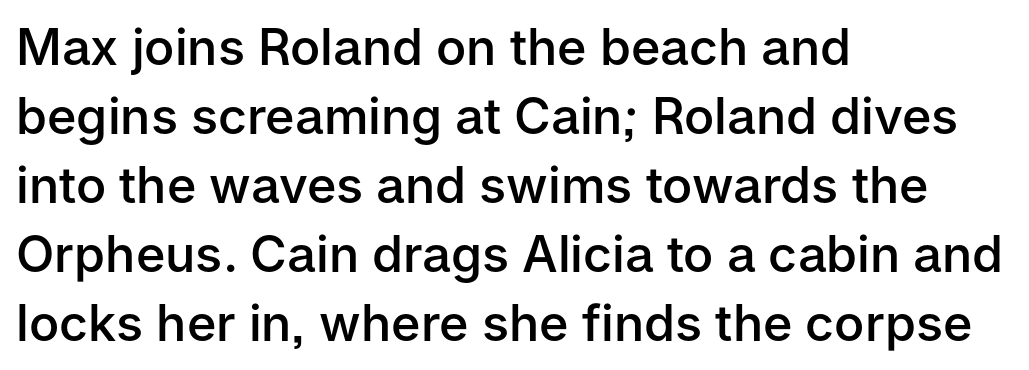
The image shows 50 px semibold sans-serif type, upright; set left-aligned, normal line spacing (1.38x), normal letter spacing, not underlined; low stroke contrast and a medium x-height.
